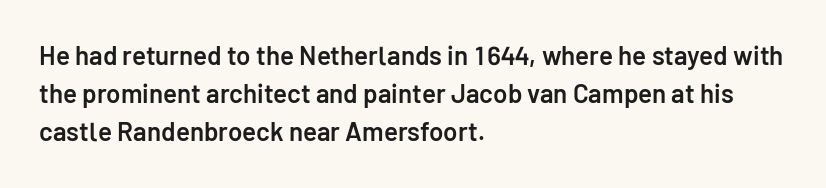
The image shows 26 px text type, upright; set left-aligned, normal line spacing (1.46x), normal letter spacing, not underlined.
